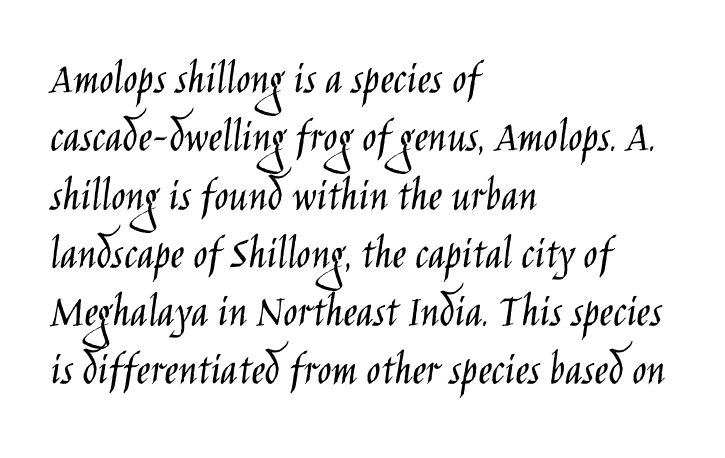
{"serif": "no", "bold": "no", "weight": "light", "width": "condensed", "stroke_contrast": "low", "x_height": "large", "monospaced": "no", "underline": "no", "align": "left", "line_spacing_ratio": 1.24, "letter_spacing": "normal", "letter_spacing_em": 0.0, "glyph_px": 47}
